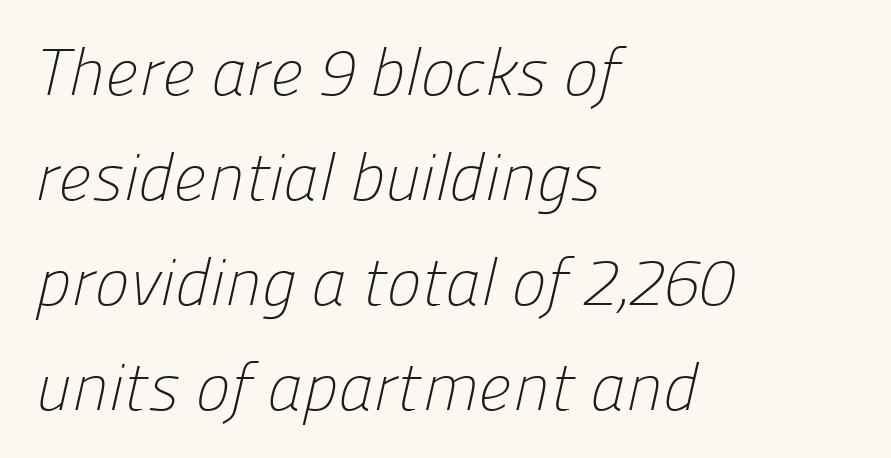
{"serif": "no", "bold": "no", "weight": "light", "width": "normal", "stroke_contrast": "low", "x_height": "medium", "monospaced": "no", "underline": "no", "align": "left", "line_spacing": "normal", "line_spacing_ratio": 1.59, "letter_spacing": "normal", "letter_spacing_em": 0.0, "glyph_px": 66}
